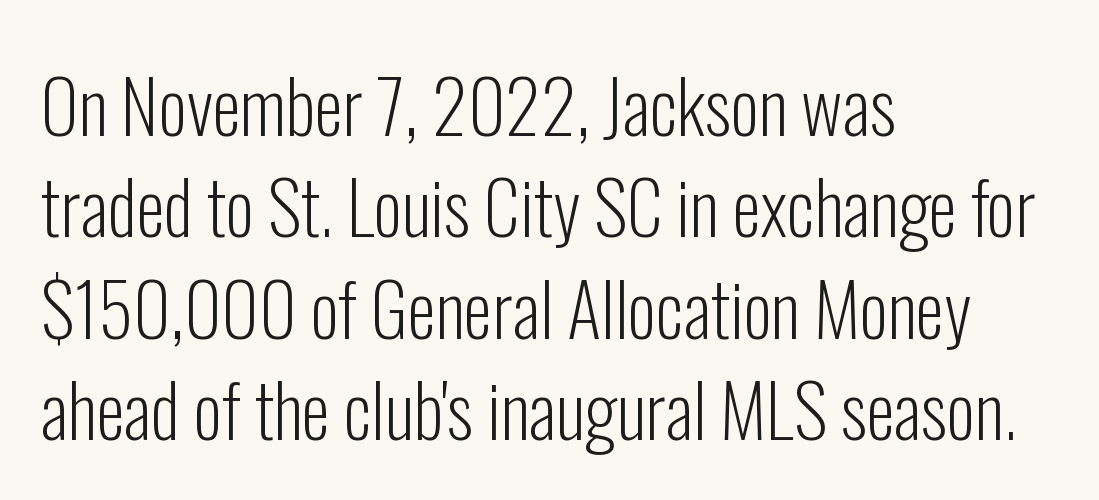
{"serif": "no", "italic": "no", "bold": "no", "weight": "light", "width": "condensed", "stroke_contrast": "low", "x_height": "medium", "monospaced": "no", "underline": "no", "align": "left", "line_spacing": "normal", "line_spacing_ratio": 1.39, "letter_spacing": "normal", "letter_spacing_em": 0.0, "glyph_px": 73}
